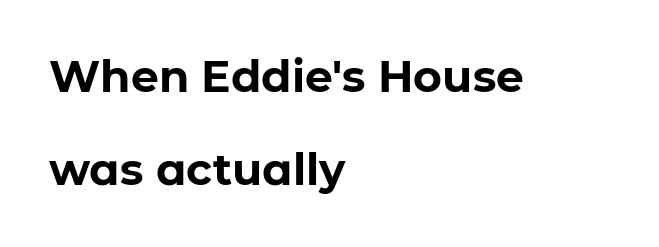
{"serif": "no", "italic": "no", "bold": "yes", "weight": "bold", "width": "normal", "stroke_contrast": "low", "x_height": "medium", "monospaced": "no", "underline": "no", "align": "left", "line_spacing": "loose", "line_spacing_ratio": 2.12, "letter_spacing": "normal", "letter_spacing_em": 0.0, "glyph_px": 44}
